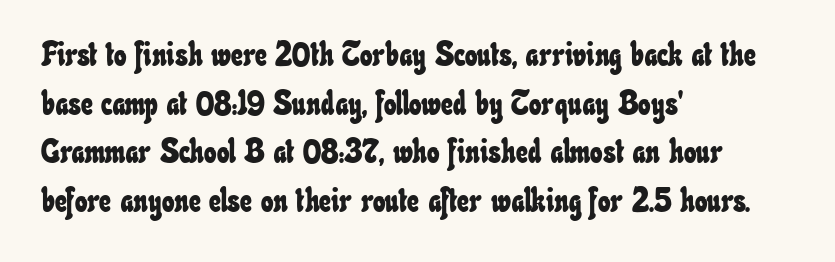
Q: Is the text underlined? A: No.
Q: How is the paragraph aligned? A: Left-aligned.
Q: Is the spacing between letters normal or unusually wide? A: Normal.
Q: Is the spacing between lines tight, normal or loose? A: Normal.
Q: Width (condensed, normal, or wide)? A: Condensed.
Q: Stroke contrast? A: Low.
Q: x-height? A: Small.
Q: Monospaced? A: No.
